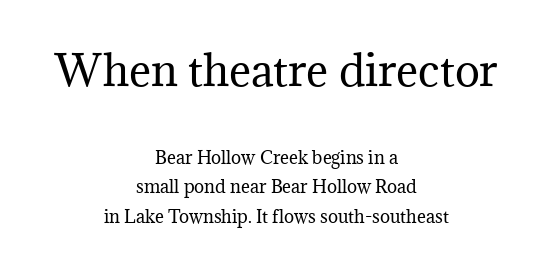
The face used here is proportionally spaced, like ordinary book or web type. The paragraph shown floats in the horizontal middle. Typographically, this falls in the serif category. Bigger letters appear in the top chunk; the bottom chunk is reduced. The foot of each line stays bare and open.
